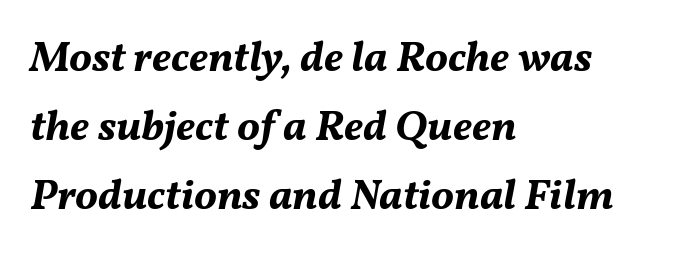
The image shows 43 px bold type, italic (leaning right); set left-aligned, normal line spacing (1.61x), normal letter spacing, not underlined; medium stroke contrast and a medium x-height.
